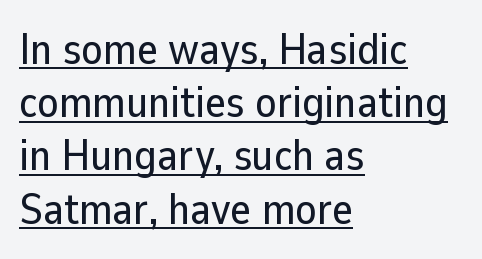
The image shows 44 px sans-serif type, upright; set left-aligned, line spacing 1.21x, normal letter spacing, underlined; low stroke contrast and a medium x-height.
